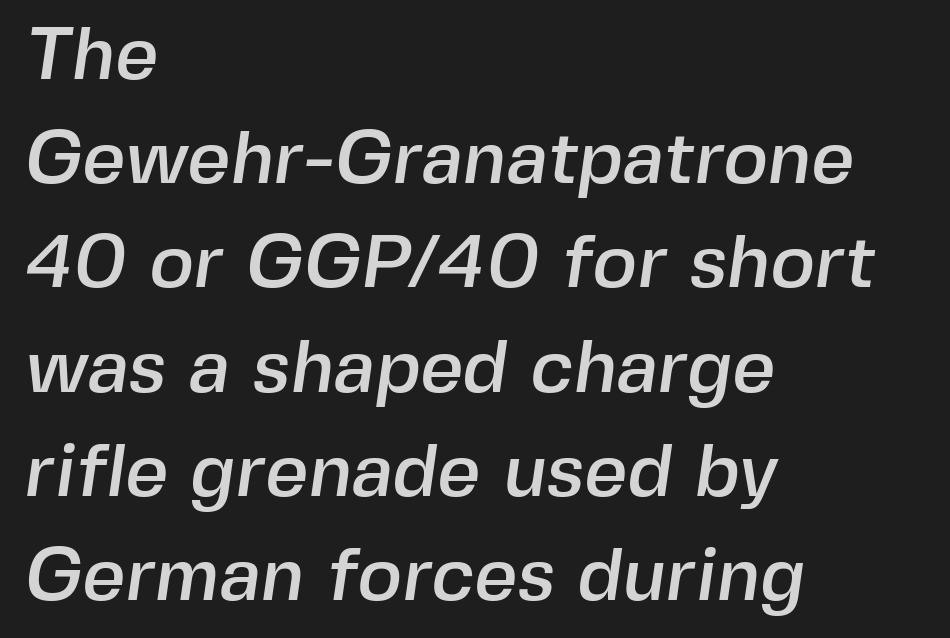
Which margin do the lines hug? The left one — the right edge is uneven. The passage shown stacks its lines at a standard gap. Here the glyphs are tracked normally, forming tight word shapes. Bare-footed words on every line. You could not count columns in this text — the font is proportionally spaced.
